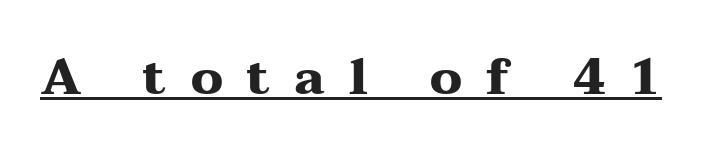
The image shows 49 px heavy, wide serif type, upright; set unusually wide letter spacing (+0.5 em), underlined; medium stroke contrast and a medium x-height.
